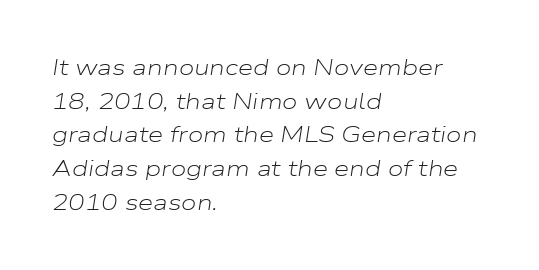
Q: Is the text bold? A: No.
Q: Is the text italic (slanted)? A: Yes, it leans right by about 9 degrees.
Q: Is the text underlined? A: No.
Q: How is the paragraph aligned? A: Left-aligned.
Q: Is the spacing between letters normal or unusually wide? A: Normal.
Q: Is the spacing between lines tight, normal or loose? A: Normal.
